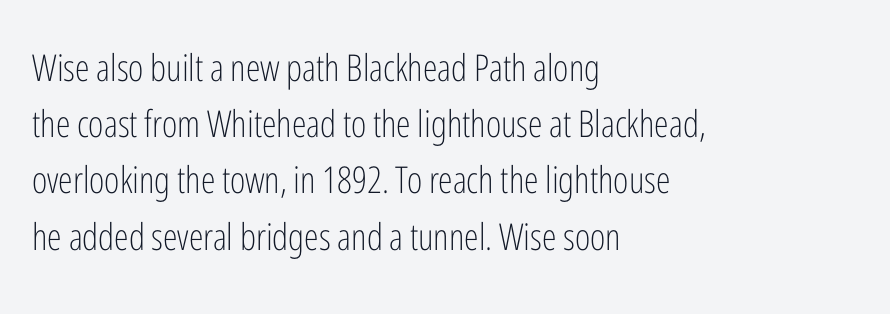
Q: Is the text bold? A: No.
Q: Is the text italic (slanted)? A: No, it is upright.
Q: Is the typeface a serif or a sans-serif typeface? A: Sans-serif.
Q: Is the text underlined? A: No.
Q: How is the paragraph aligned? A: Left-aligned.
Q: Is the spacing between letters normal or unusually wide? A: Normal.
Q: Is the spacing between lines tight, normal or loose? A: Normal.
Q: Width (condensed, normal, or wide)? A: Condensed.
Q: Stroke contrast? A: Low.
Q: x-height? A: Medium.
Q: Monospaced? A: No.
